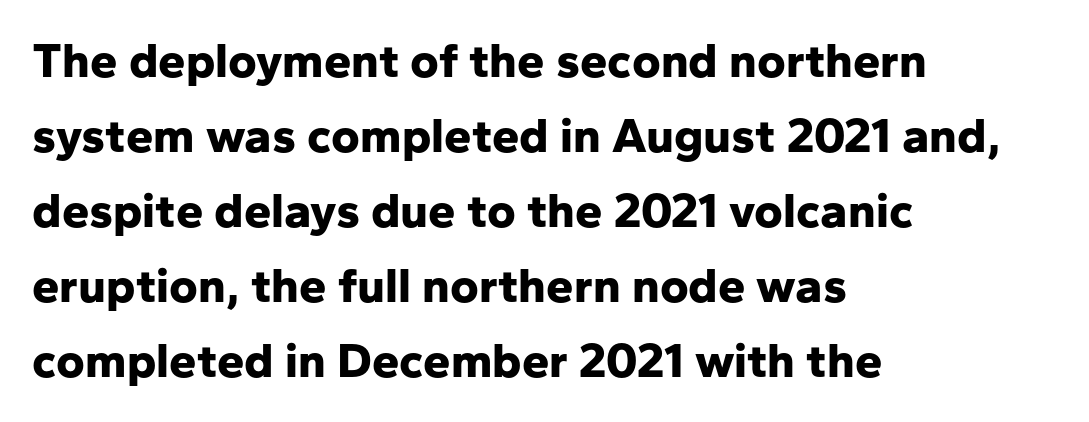
The image shows 49 px bold sans-serif type, upright; set left-aligned, normal line spacing (1.53x), normal letter spacing, not underlined; low stroke contrast and a medium x-height.
